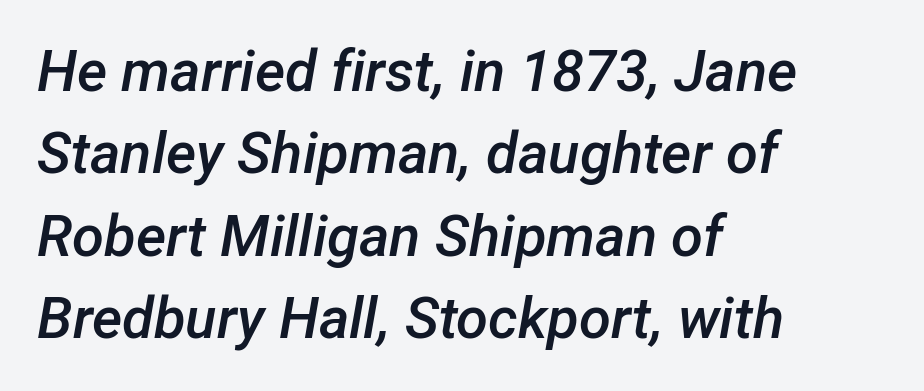
{"italic": "yes", "lean": "right", "slant_degrees": 12, "bold": "semi", "weight": "semibold", "width": "normal", "stroke_contrast": "low", "x_height": "medium", "monospaced": "no", "underline": "no", "align": "left", "line_spacing": "normal", "line_spacing_ratio": 1.42, "letter_spacing": "normal", "letter_spacing_em": 0.0, "glyph_px": 58}
